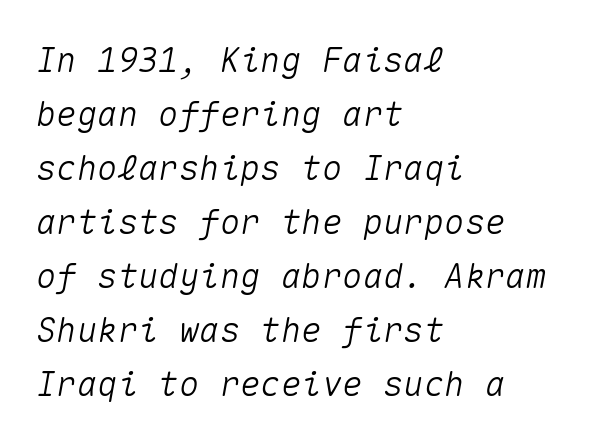
Is this a fixed-width face? Yes — each glyph sits in an identical cell. Here the glyphs are tracked normally, forming tight word shapes. When letters slant like this, we call the style italic. The words here are not underlined. The passage shown stacks its lines at a standard gap.
